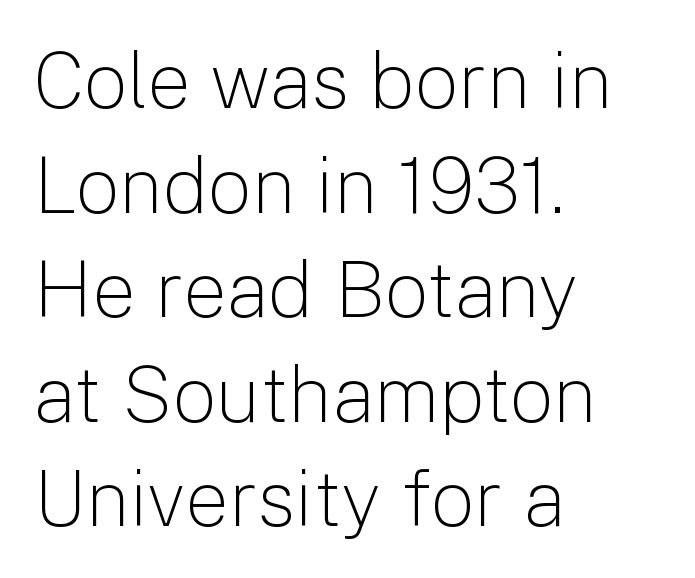
Type style note: lacks serifs. No heavy texture on the line: the type isn't bold. Characters follow at the spacing the type designer built in. Interline gaps are of average width in this sample.
